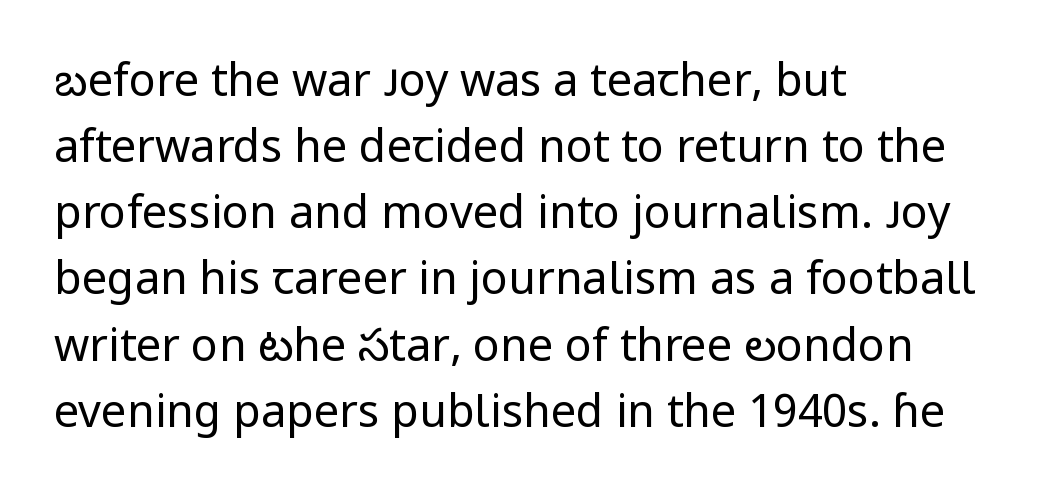
No heavy texture on the line: the type isn't bold. Is there much room between lines? A standard amount, neither cramped nor airy. Each row of text sits above clean, open space. Stroke terminals: plain, sans-serif.
